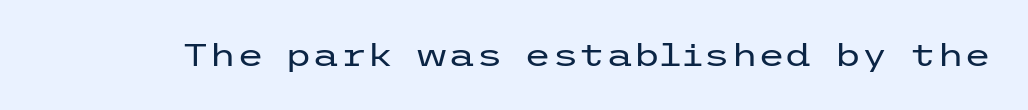
Q: Is the text bold? A: No.
Q: Is the text italic (slanted)? A: No, it is upright.
Q: Is the typeface a serif or a sans-serif typeface? A: Sans-serif.
Q: Is the text underlined? A: No.
Q: Is the spacing between letters normal or unusually wide? A: Normal.
Q: Width (condensed, normal, or wide)? A: Wide.
Q: Stroke contrast? A: Low.
Q: x-height? A: Medium.
